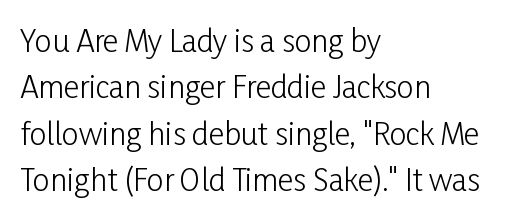
{"serif": "no", "italic": "no", "bold": "no", "weight": "light", "width": "condensed", "stroke_contrast": "low", "x_height": "medium", "monospaced": "no", "underline": "no", "align": "left", "line_spacing": "normal", "line_spacing_ratio": 1.55, "letter_spacing": "normal", "letter_spacing_em": 0.0, "glyph_px": 30}
